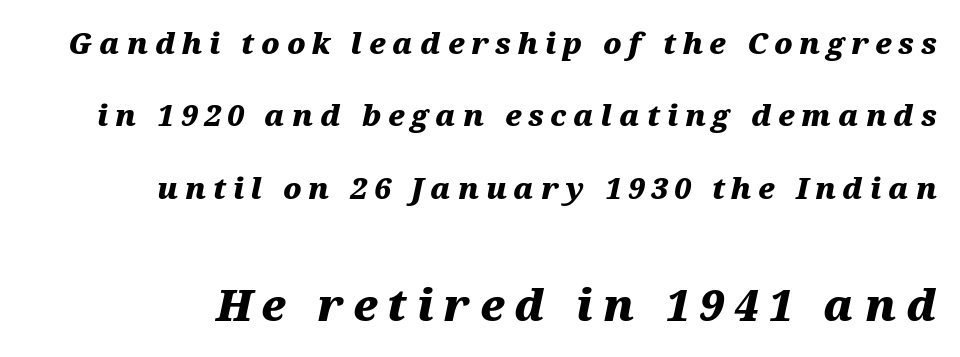
Q: Is the text bold? A: Yes.
Q: Is the text italic (slanted)? A: Yes, it leans right by about 12 degrees.
Q: Is the text underlined? A: No.
Q: Is the spacing between letters normal or unusually wide? A: Unusually wide.
Q: Is the spacing between lines tight, normal or loose? A: Loose.
Q: Which block of text is set in a larger size, the first (top) or the second (bottom)? A: The second (bottom) one.
Q: Width (condensed, normal, or wide)? A: Wide.
Q: Stroke contrast? A: Medium.
Q: x-height? A: Medium.
Q: Monospaced? A: No.
